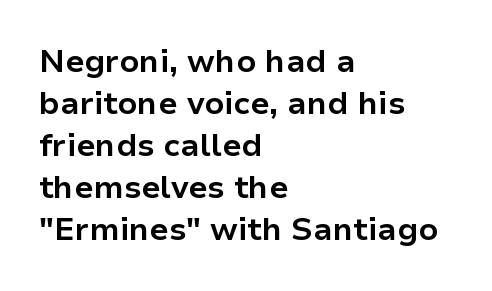
The image shows 32 px bold sans-serif type, upright; set left-aligned, normal line spacing (1.31x), normal letter spacing, not underlined; low stroke contrast and a medium x-height.
